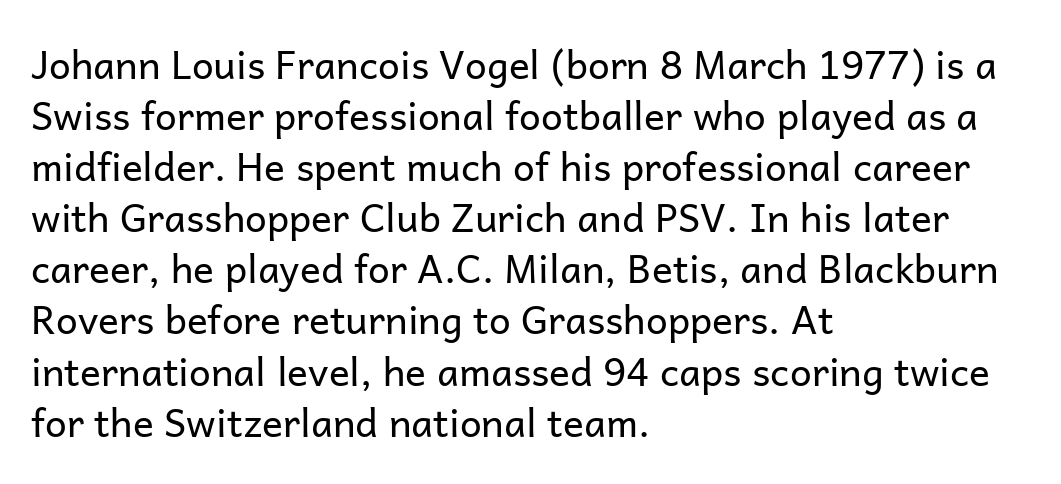
The image shows 39 px regular-weight sans-serif type, upright; set left-aligned, normal line spacing (1.31x), normal letter spacing, not underlined; low stroke contrast and a medium x-height.
